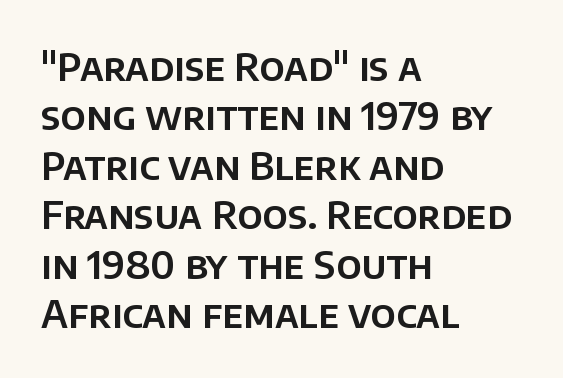
It's the straight-up-and-down kind of type. The words here are not underlined. Layout note: lines flush left. You can tell from the bare stems that sans-serif type was used. The letters sit at their default tracking, neither squeezed nor spread.
